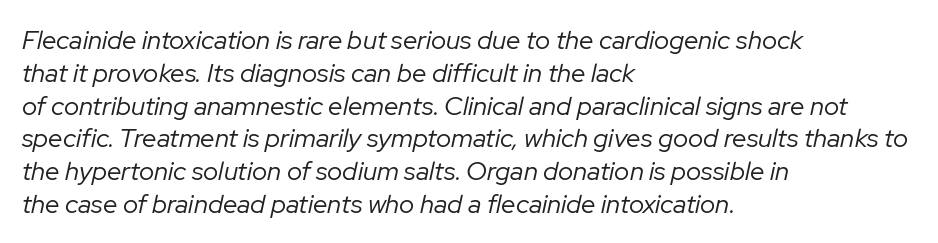
The image shows 26 px text type, italic (leaning right); set left-aligned, normal line spacing (1.26x), normal letter spacing, not underlined.
